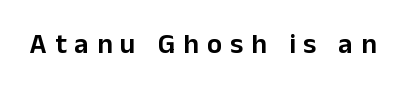
The image shows 28 px sans-serif type, upright; set unusually wide letter spacing (+0.29 em), not underlined; low stroke contrast and a medium x-height.
